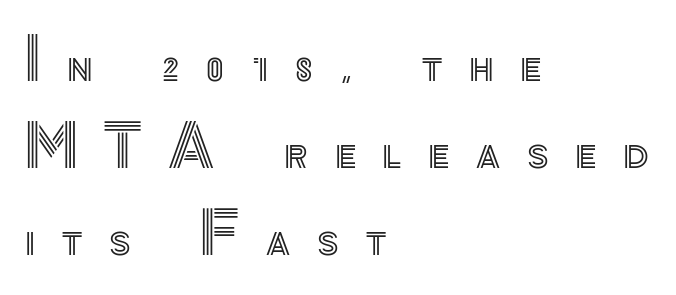
Q: Is the text italic (slanted)? A: No, it is upright.
Q: Is the text underlined? A: No.
Q: How is the paragraph aligned? A: Left-aligned.
Q: Is the spacing between letters normal or unusually wide? A: Unusually wide.
Q: Is the spacing between lines tight, normal or loose? A: Normal.
Q: Width (condensed, normal, or wide)? A: Normal.
Q: x-height? A: Small.
Q: Monospaced? A: No.
